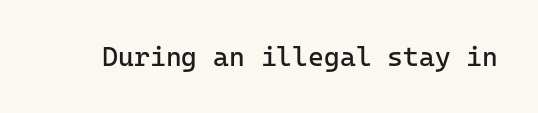
Q: Is the text bold? A: No.
Q: Is the text italic (slanted)? A: No, it is upright.
Q: Is the text underlined? A: No.
Q: Is the spacing between letters normal or unusually wide? A: Normal.
